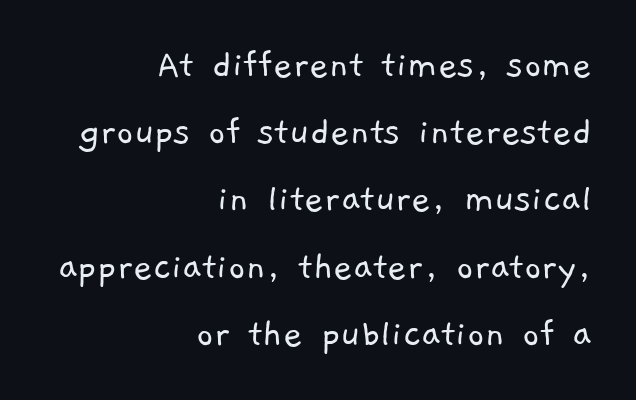
{"serif": "no", "bold": "no", "weight": "light", "width": "normal", "stroke_contrast": "low", "x_height": "medium", "monospaced": "no", "underline": "no", "align": "right", "line_spacing": "normal", "line_spacing_ratio": 1.6, "letter_spacing": "normal", "letter_spacing_em": 0.0, "glyph_px": 42}
